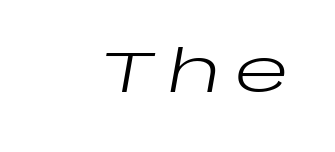
The image shows 57 px regular-weight, wide type, italic (leaning right); set unusually wide letter spacing (+0.22 em), not underlined; low stroke contrast and a large x-height.
